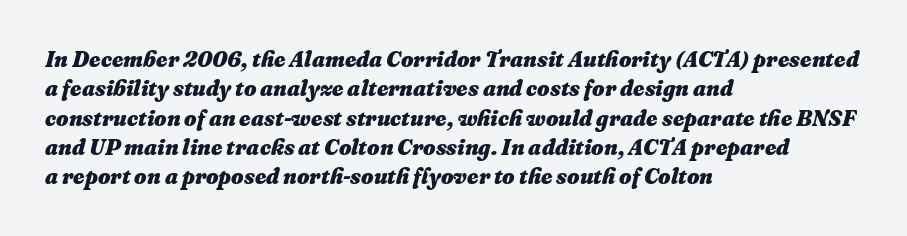
The image shows 22 px bold type, italic (leaning right); set left-aligned, normal line spacing (1.33x), normal letter spacing, not underlined.
